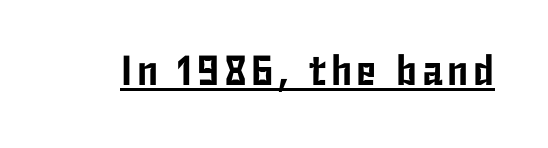
Does a line run under the words? Yes, clearly. Regarding serifs, this sample does without them. Style check: upright. Is this a fixed-width face? No — the glyphs have proportional, varying widths.
